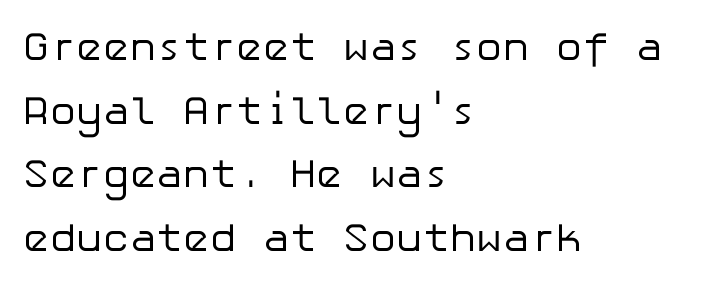
Evenly set lines give the paragraph a standard silhouette. Font category for this specimen: sans-serif. The typography opts for an upright posture over an oblique one. Just letters on the line, the space beneath them empty.
